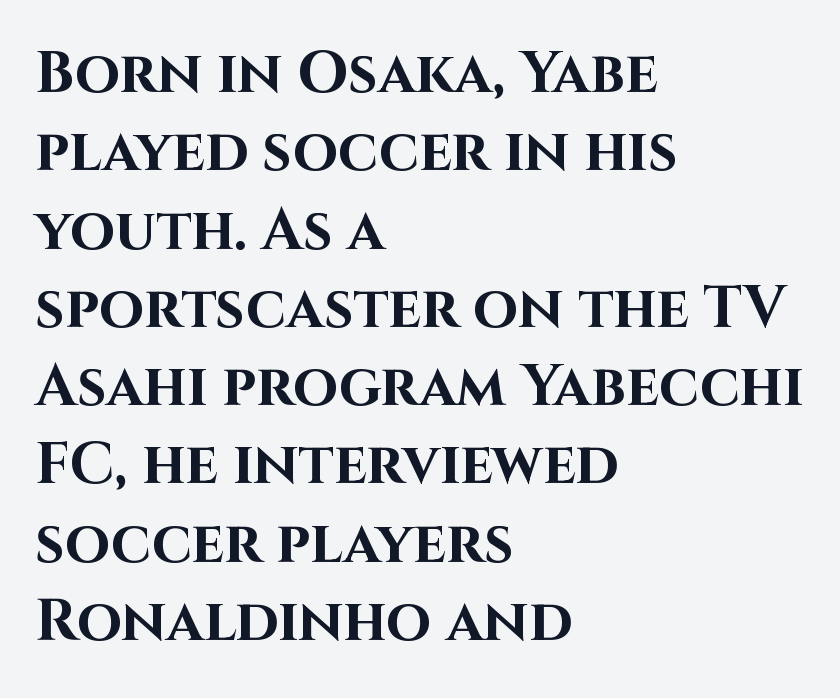
{"serif": "no", "italic": "no", "bold": "yes", "weight": "bold", "width": "normal", "stroke_contrast": "high", "x_height": "large", "monospaced": "no", "underline": "no", "align": "left", "line_spacing": "normal", "line_spacing_ratio": 1.35, "letter_spacing": "normal", "letter_spacing_em": 0.0, "glyph_px": 58}
